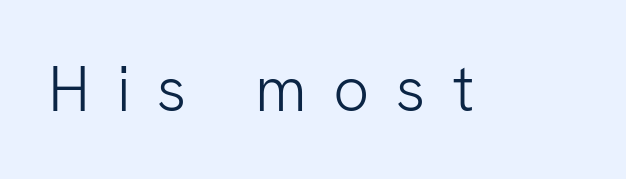
Display-style spreading of the glyphs; the letterfit is very open. Underline: absent. The specimen reads as upright at a glance. Weight class: somewhere from thin through regular.
